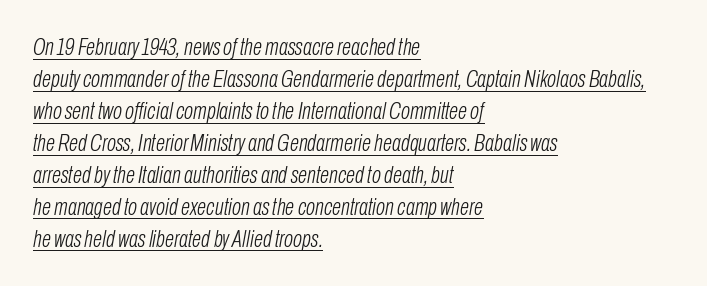
Is the type slanted? Yes — the strokes lean at a clear angle. Does the leading feel generous? No, just average. In CSS terms this would be text-align: left. Honestly, the letter spacing is just normal — you wouldn't notice it. No extra ink here — the face is not bold. A rule runs beneath these lines of type.
